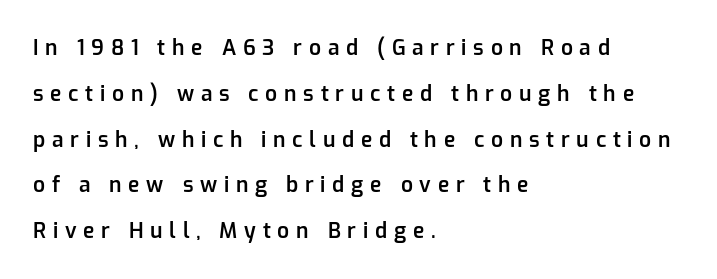
{"italic": "no", "bold": "semi", "underline": "no", "align": "left", "line_spacing": "loose", "line_spacing_ratio": 2.18, "letter_spacing": "wide", "letter_spacing_em": 0.32, "glyph_px": 21}
